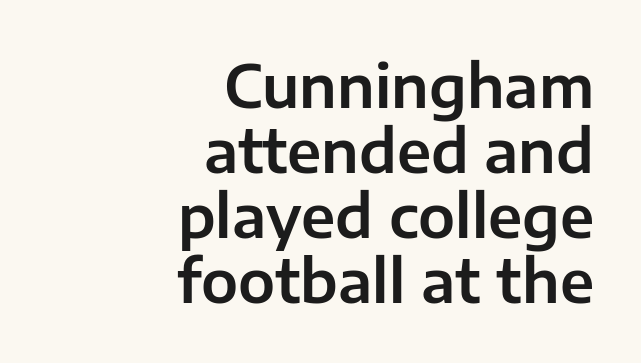
The image shows 59 px sans-serif type, upright; set right-aligned, tight line spacing (1.1x), normal letter spacing, not underlined; low stroke contrast and a medium x-height.
